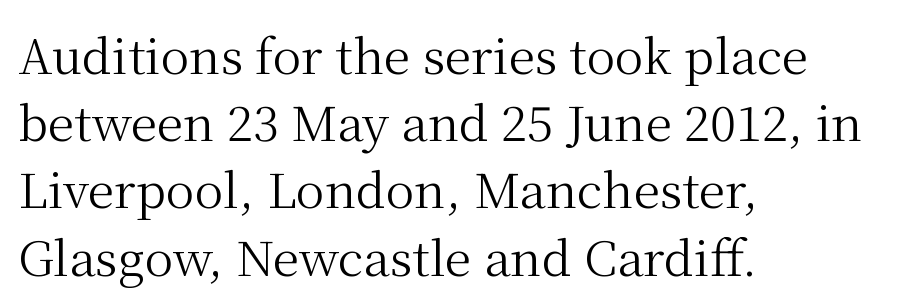
{"serif": "yes", "italic": "no", "bold": "no", "weight": "regular", "width": "normal", "stroke_contrast": "medium", "x_height": "medium", "monospaced": "no", "underline": "no", "align": "left", "line_spacing": "normal", "line_spacing_ratio": 1.4, "letter_spacing": "normal", "letter_spacing_em": 0.0, "glyph_px": 48}
